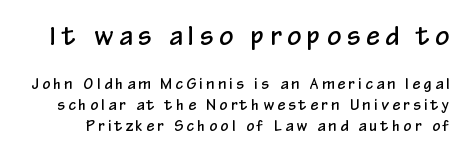
Q: Is the text italic (slanted)? A: No, it is upright.
Q: Is the text underlined? A: No.
Q: Is the spacing between letters normal or unusually wide? A: Unusually wide.
Q: Is the spacing between lines tight, normal or loose? A: Normal.
Q: Which block of text is set in a larger size, the first (top) or the second (bottom)? A: The first (top) one.
